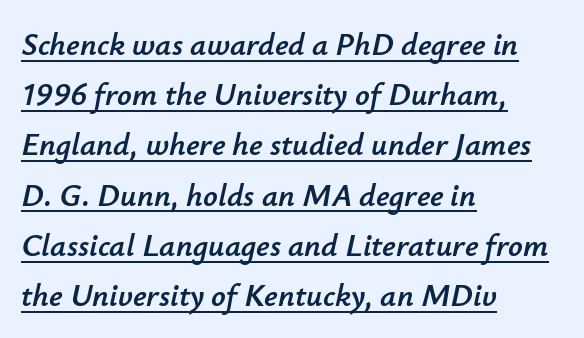
This is oblique type, the kind used for emphasis or titles. A classic flush-left, rag-right setting is used for this passage. The specimen includes a rule beneath the text block's lines. Is there much room between lines? A standard amount, neither cramped nor airy. The letters advance in unequal steps, a hallmark of proportional type.
